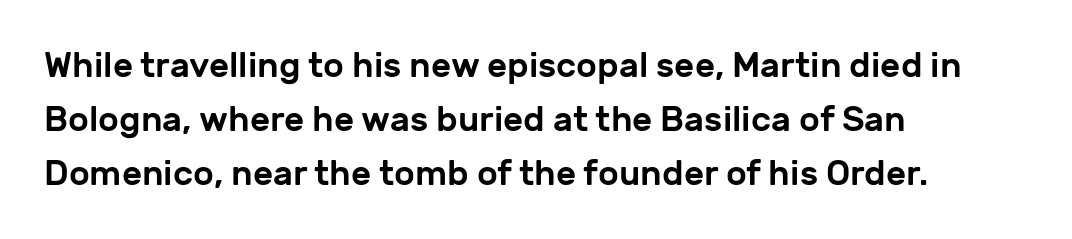
Q: Is the text italic (slanted)? A: No, it is upright.
Q: Is the typeface a serif or a sans-serif typeface? A: Sans-serif.
Q: Is the text underlined? A: No.
Q: How is the paragraph aligned? A: Left-aligned.
Q: Is the spacing between letters normal or unusually wide? A: Normal.
Q: Is the spacing between lines tight, normal or loose? A: Normal.
Q: Width (condensed, normal, or wide)? A: Normal.
Q: Stroke contrast? A: Low.
Q: x-height? A: Medium.
Q: Monospaced? A: No.
